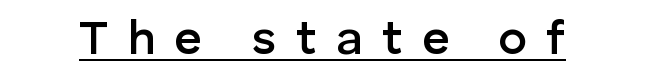
{"serif": "no", "italic": "no", "bold": "semi", "weight": "semibold", "width": "normal", "stroke_contrast": "low", "x_height": "medium", "monospaced": "no", "underline": "yes", "letter_spacing": "wide", "letter_spacing_em": 0.39, "glyph_px": 48}
